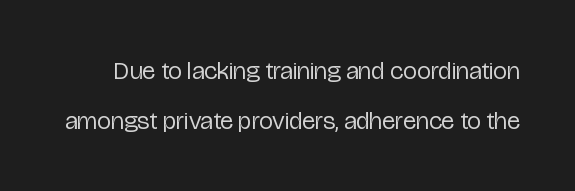
The image shows 25 px text type, upright; set loose line spacing (1.99x), normal letter spacing, not underlined.
